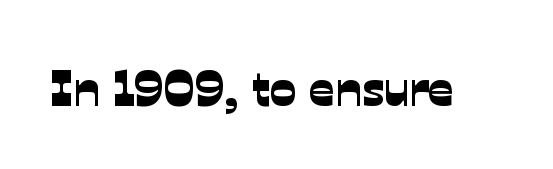
The image shows 50 px sans-serif type; set normal letter spacing, not underlined; low stroke contrast and a medium x-height.
